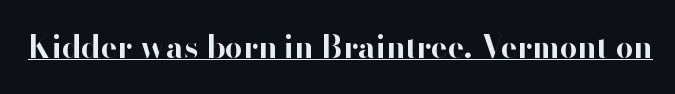
The image shows 31 px bold sans-serif type, upright; set normal letter spacing, underlined; high stroke contrast and a small x-height.
